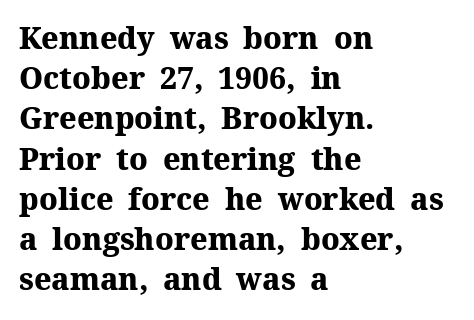
Q: Is the text bold? A: Yes.
Q: Is the text italic (slanted)? A: No, it is upright.
Q: Is the typeface a serif or a sans-serif typeface? A: Serif.
Q: Is the text underlined? A: No.
Q: How is the paragraph aligned? A: Left-aligned.
Q: Is the spacing between letters normal or unusually wide? A: Normal.
Q: Is the spacing between lines tight, normal or loose? A: Normal.
Q: Width (condensed, normal, or wide)? A: Normal.
Q: Stroke contrast? A: Medium.
Q: x-height? A: Medium.
Q: Monospaced? A: No.
